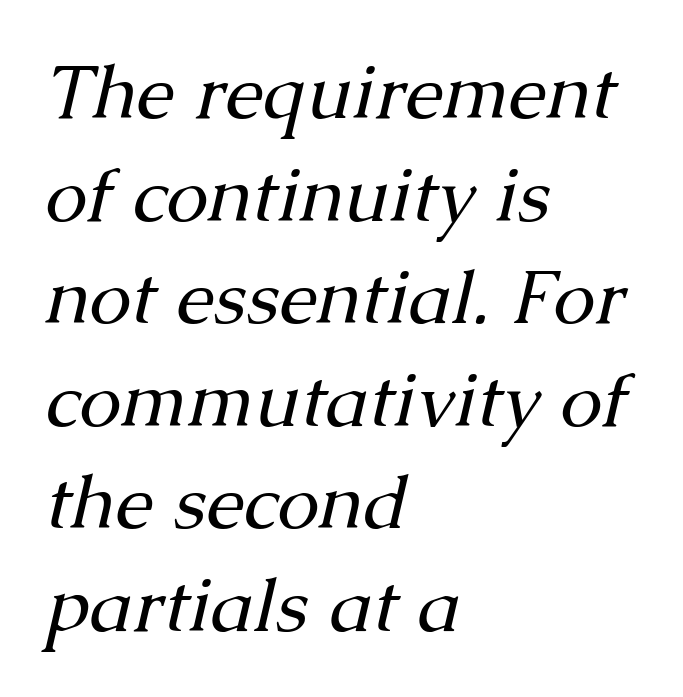
Q: Is the text bold? A: No.
Q: Is the text italic (slanted)? A: Yes, it leans right by about 13 degrees.
Q: Is the typeface a serif or a sans-serif typeface? A: Serif.
Q: Is the text underlined? A: No.
Q: How is the paragraph aligned? A: Left-aligned.
Q: Is the spacing between letters normal or unusually wide? A: Normal.
Q: Is the spacing between lines tight, normal or loose? A: Normal.
Q: Width (condensed, normal, or wide)? A: Normal.
Q: Stroke contrast? A: Medium.
Q: x-height? A: Medium.
Q: Monospaced? A: No.
